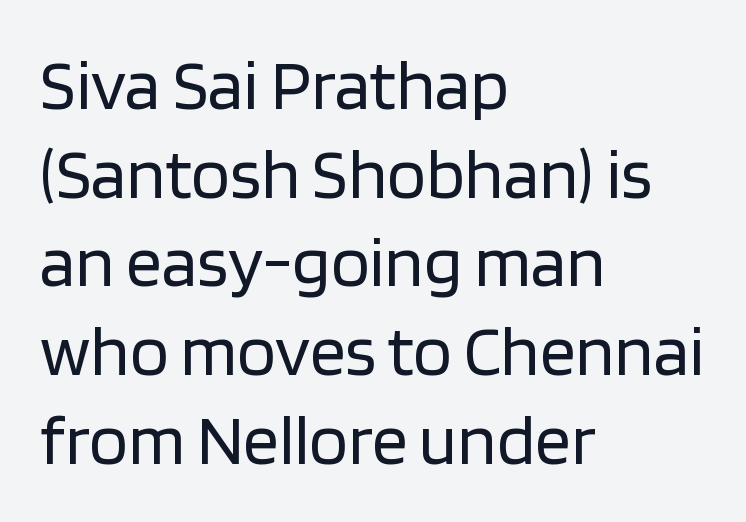
{"serif": "no", "italic": "no", "bold": "no", "weight": "regular", "width": "normal", "stroke_contrast": "low", "x_height": "large", "monospaced": "no", "underline": "no", "align": "left", "line_spacing": "normal", "line_spacing_ratio": 1.25, "letter_spacing": "normal", "letter_spacing_em": 0.0, "glyph_px": 71}
